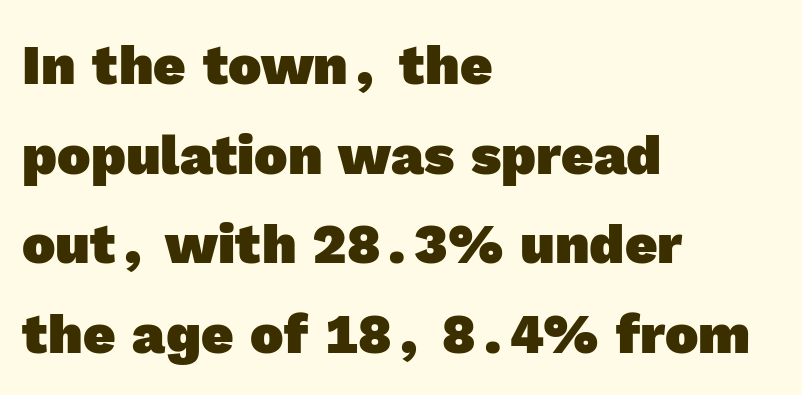
The image shows 56 px heavy sans-serif type; set left-aligned, normal line spacing (1.6x), normal letter spacing, not underlined; a medium x-height.
